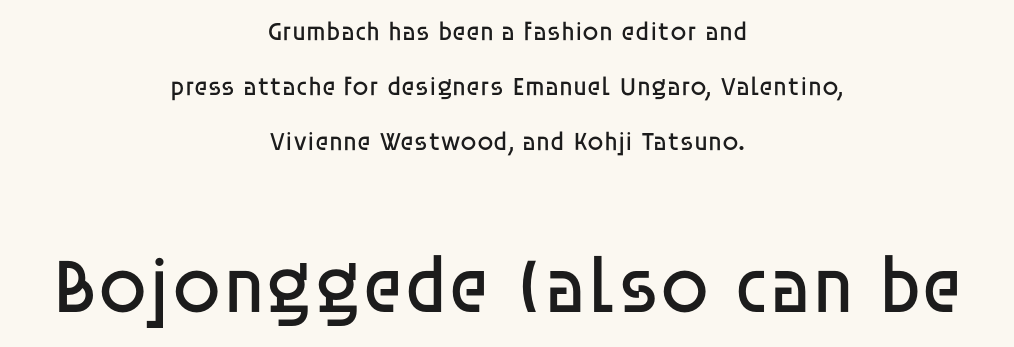
Q: Is the text bold? A: No.
Q: Is the text italic (slanted)? A: No, it is upright.
Q: Is the typeface a serif or a sans-serif typeface? A: Sans-serif.
Q: Is the text underlined? A: No.
Q: How is the paragraph aligned? A: Centered.
Q: Is the spacing between letters normal or unusually wide? A: Normal.
Q: Is the spacing between lines tight, normal or loose? A: Loose.
Q: Which block of text is set in a larger size, the first (top) or the second (bottom)? A: The second (bottom) one.
Q: Width (condensed, normal, or wide)? A: Normal.
Q: Stroke contrast? A: Low.
Q: x-height? A: Large.
Q: Monospaced? A: No.
